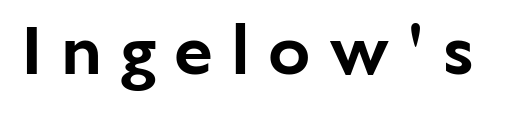
The image shows 70 px sans-serif type, upright; set unusually wide letter spacing (+0.26 em), not underlined; low stroke contrast and a medium x-height.
